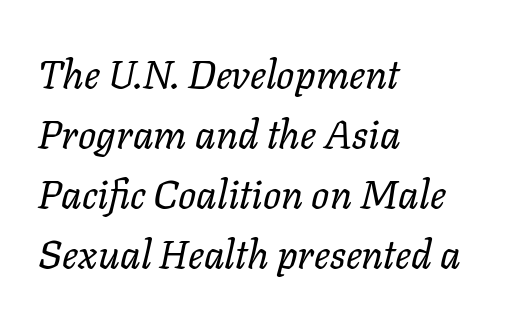
The image shows 40 px regular-weight type, italic (leaning right); set left-aligned, normal line spacing (1.5x), normal letter spacing, not underlined; low stroke contrast and a medium x-height.
